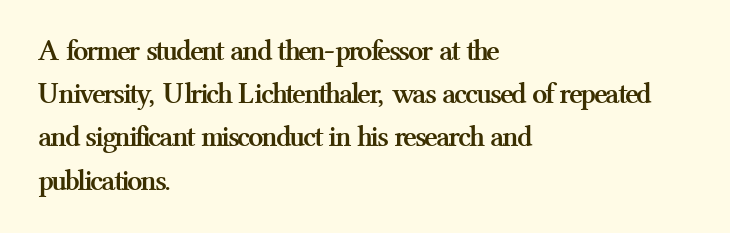
The image shows 30 px semibold serif type, upright; set left-aligned, normal line spacing (1.44x), normal letter spacing, not underlined; medium stroke contrast and a medium x-height.
